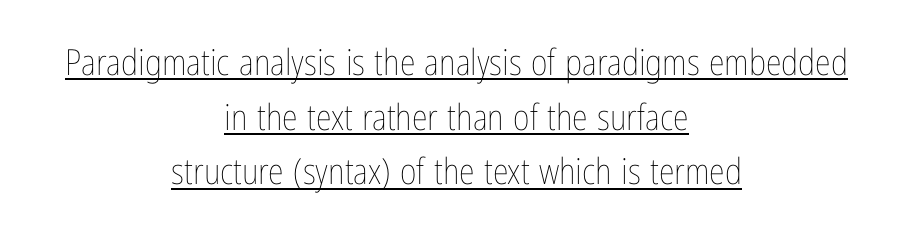
{"italic": "no", "bold": "no", "weight": "thin", "width": "condensed", "stroke_contrast": "low", "x_height": "medium", "monospaced": "no", "underline": "yes", "align": "center", "line_spacing": "normal", "line_spacing_ratio": 1.52, "letter_spacing": "normal", "letter_spacing_em": 0.0, "glyph_px": 36}
